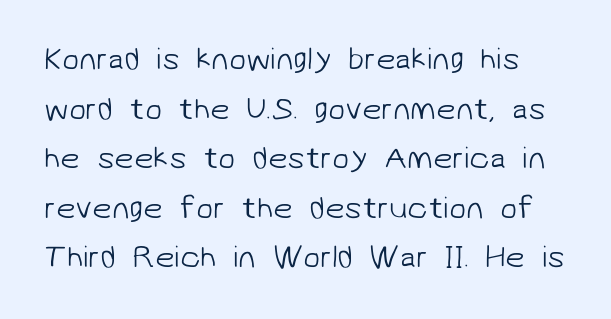
Students, note that the glyphs here touch the page at normal intervals. Check where the strokes stop: nothing finishes them off — pure sans. The typeface has the unassuming heft of standard copy or less. This block has exactly the height ordinary leading produces.
